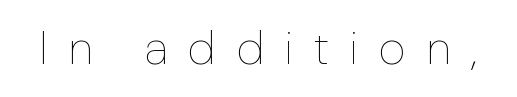
The image shows 46 px thin, condensed type, upright; set unusually wide letter spacing (+0.47 em), not underlined; low stroke contrast and a medium x-height.
